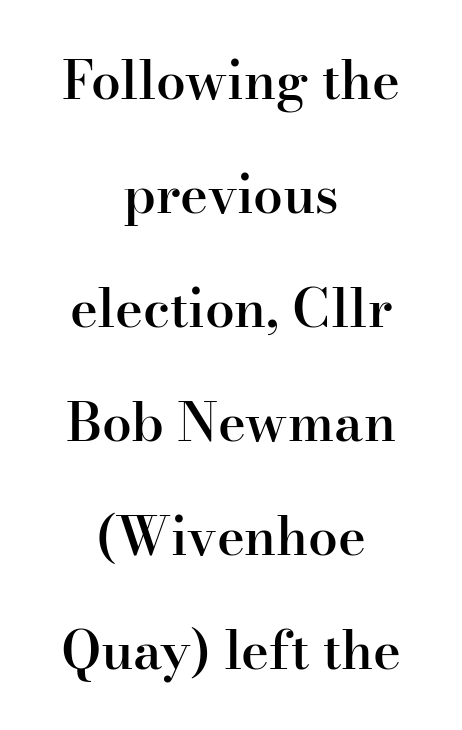
Widely set lines give the paragraph a tall, airy silhouette. Ascenders rise straight up at ninety degrees. Is this a fixed-width face? No — the glyphs have proportional, varying widths. A clean baseline with only descenders dipping below it. You can tell from the footed stems that serif type was used.
